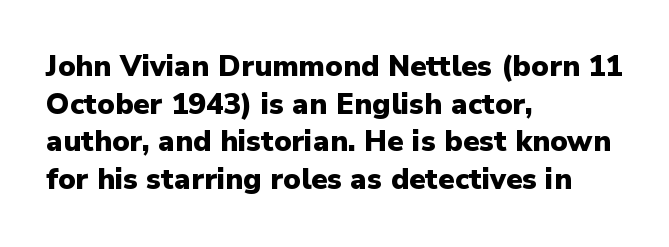
Vertical strokes here are truly vertical. The space between consecutive lines is moderate. The characters display no serif detailing; their extremities are plain. Each letter keeps its own natural width here, so spacing adapts to shape.
